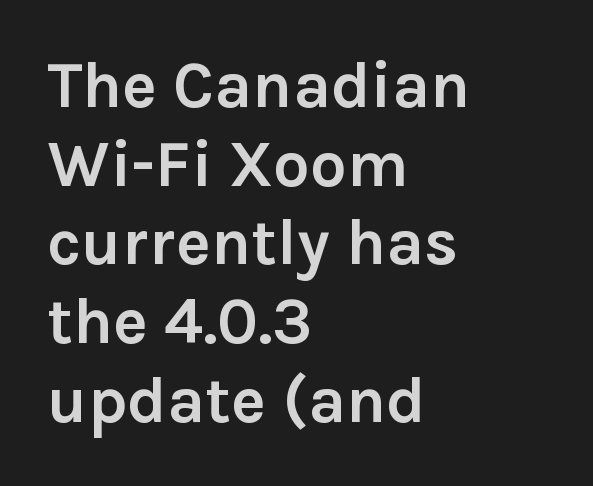
Do the characters align in a grid? No, the font is proportional. Unlike italic type, these characters show no tilt at all. The space directly below the letters is spotless. The passage shown has conventional tracking throughout. Heavy-handed strokes throughout: this text is bold. Classification — sans serif.
